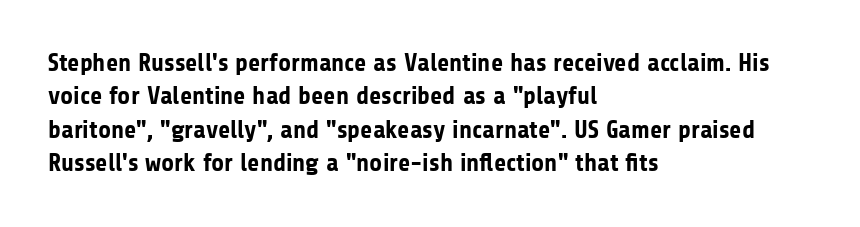
Q: Is the text bold? A: Yes.
Q: Is the text italic (slanted)? A: No, it is upright.
Q: Is the text underlined? A: No.
Q: How is the paragraph aligned? A: Left-aligned.
Q: Is the spacing between letters normal or unusually wide? A: Normal.
Q: Is the spacing between lines tight, normal or loose? A: Normal.
